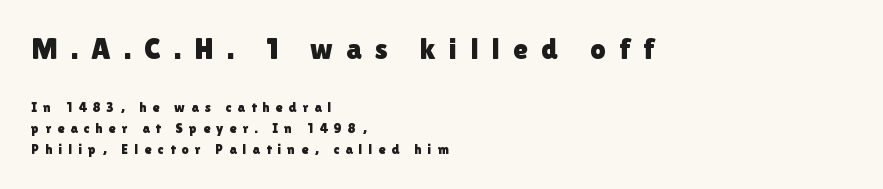
What's the leading like? Ordinary, nothing unusual. Looks like regular typesetting: each glyph gets only the width it needs. The type is letterspaced generously, with wide tracking. Grotesque or geometric, the face here clearly has no serifs.
